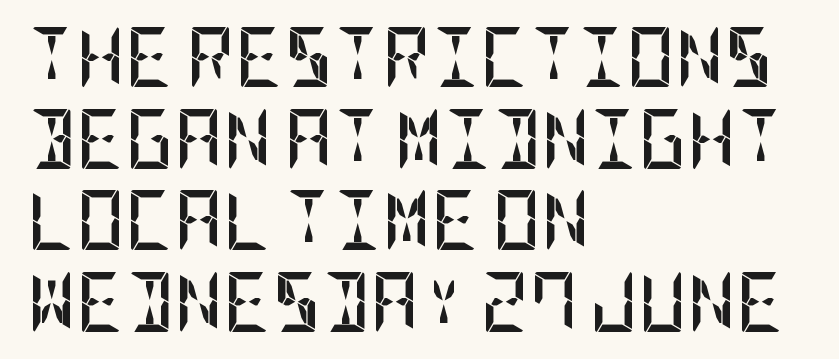
{"serif": "no", "italic": "no", "bold": "yes", "weight": "semibold", "width": "condensed", "stroke_contrast": "low", "x_height": "large", "underline": "no", "align": "left", "line_spacing": "normal", "line_spacing_ratio": 1.36, "letter_spacing": "normal", "letter_spacing_em": 0.0, "glyph_px": 60}
